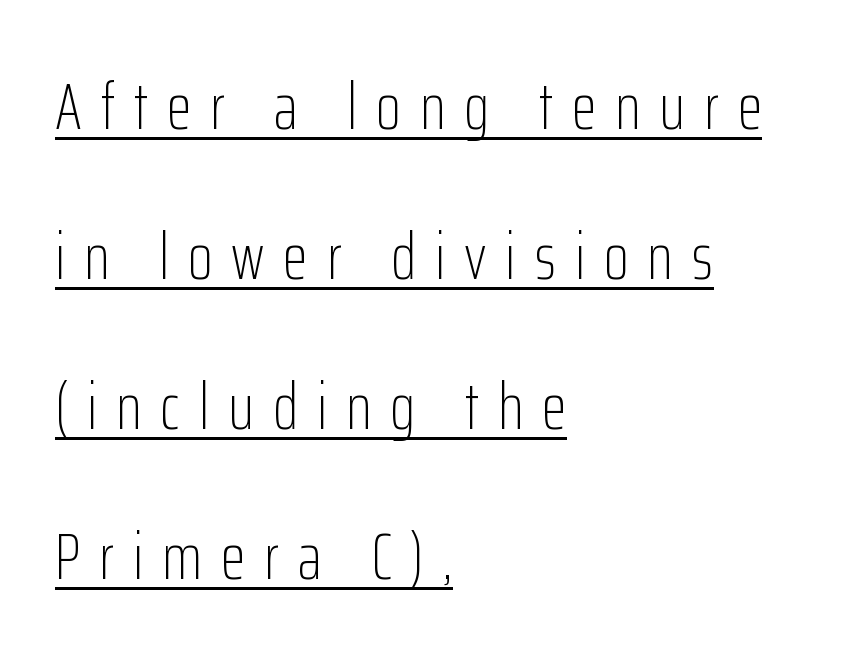
A baseline rule has been typeset under these characters. Leftover space on each line is placed entirely after the last word. This sample has the flowing, uneven cadence of proportional lettering. The letters stand straight up with perfectly vertical stems. Serifs: no, the terminals of the letterforms are clean.
